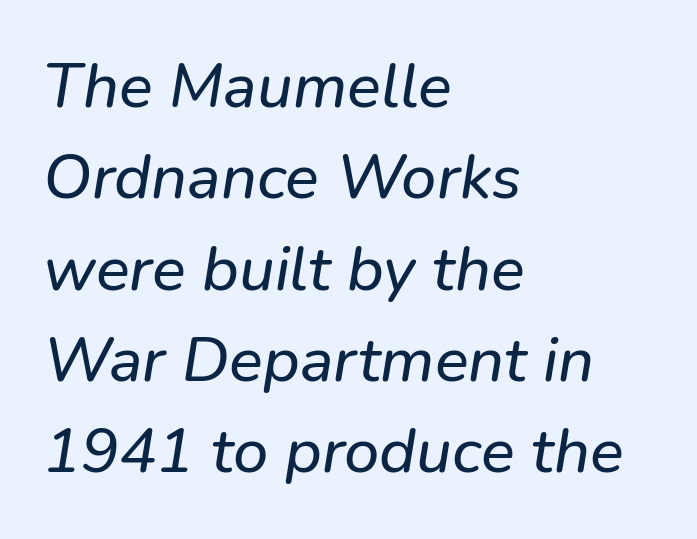
Q: Is the text italic (slanted)? A: Yes, it leans right by about 9 degrees.
Q: Is the text underlined? A: No.
Q: How is the paragraph aligned? A: Left-aligned.
Q: Is the spacing between letters normal or unusually wide? A: Normal.
Q: Is the spacing between lines tight, normal or loose? A: Normal.
Q: Width (condensed, normal, or wide)? A: Normal.
Q: Stroke contrast? A: Low.
Q: x-height? A: Medium.
Q: Monospaced? A: No.
